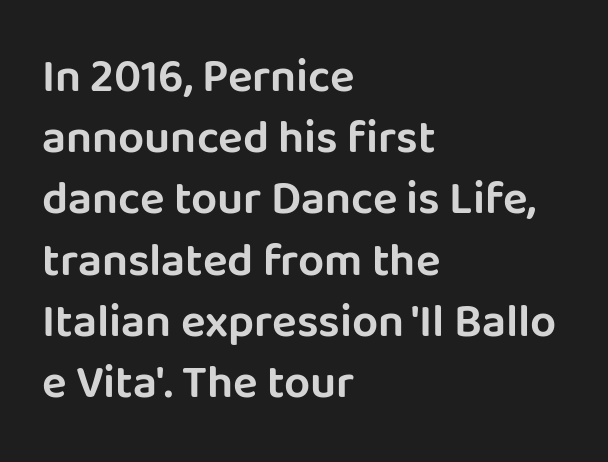
The image shows 46 px sans-serif type, upright; set left-aligned, normal line spacing (1.33x), normal letter spacing, not underlined; low stroke contrast and a large x-height.
